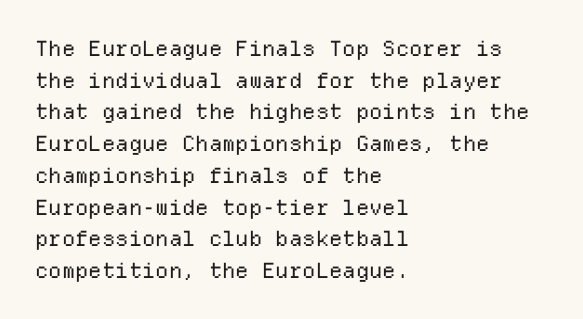
Q: Is the text bold? A: No.
Q: Is the text italic (slanted)? A: No, it is upright.
Q: Is the text underlined? A: No.
Q: How is the paragraph aligned? A: Left-aligned.
Q: Is the spacing between letters normal or unusually wide? A: Normal.
Q: Is the spacing between lines tight, normal or loose? A: Normal.
